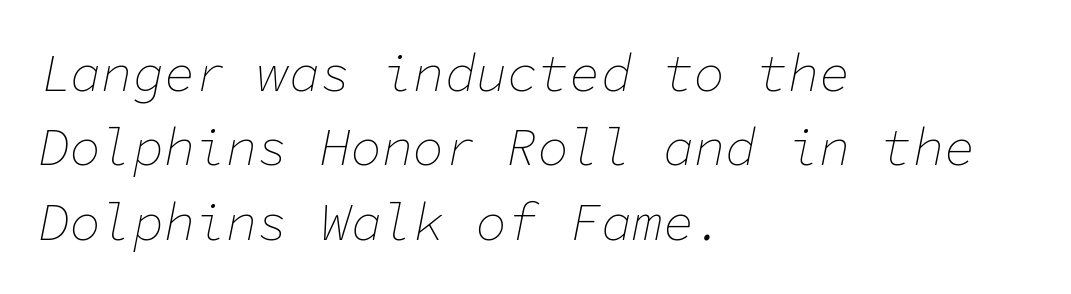
Compared with a typical body face, this is equally light or lighter still. When letters slant like this, we call the style italic. If you drew a ruler down the left edge, every line would touch it. This sample keeps an unexceptional amount of space between lines.
